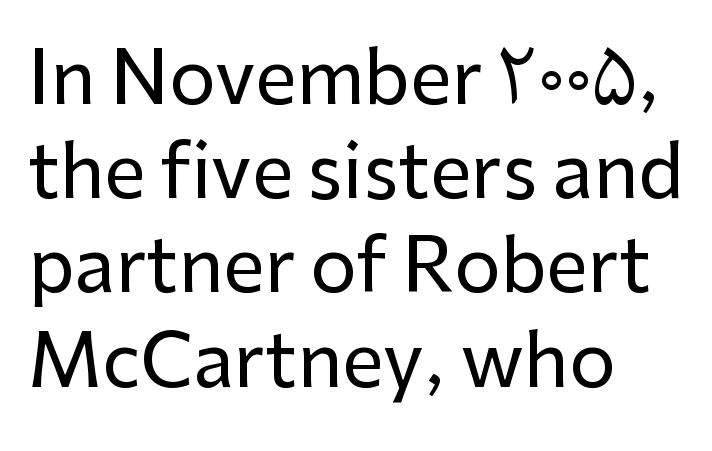
The image shows 73 px sans-serif type, upright; set left-aligned, normal line spacing (1.29x), normal letter spacing, not underlined; low stroke contrast and a medium x-height.
